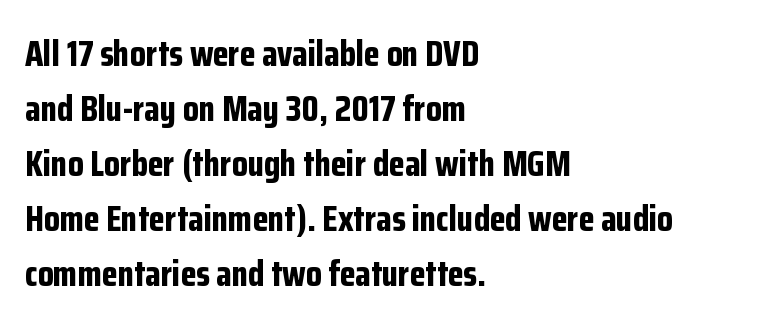
Q: Is the text bold? A: Yes.
Q: Is the text italic (slanted)? A: No, it is upright.
Q: Is the typeface a serif or a sans-serif typeface? A: Sans-serif.
Q: Is the text underlined? A: No.
Q: How is the paragraph aligned? A: Left-aligned.
Q: Is the spacing between letters normal or unusually wide? A: Normal.
Q: Is the spacing between lines tight, normal or loose? A: Normal.
Q: Width (condensed, normal, or wide)? A: Condensed.
Q: Stroke contrast? A: Low.
Q: x-height? A: Medium.
Q: Monospaced? A: No.
